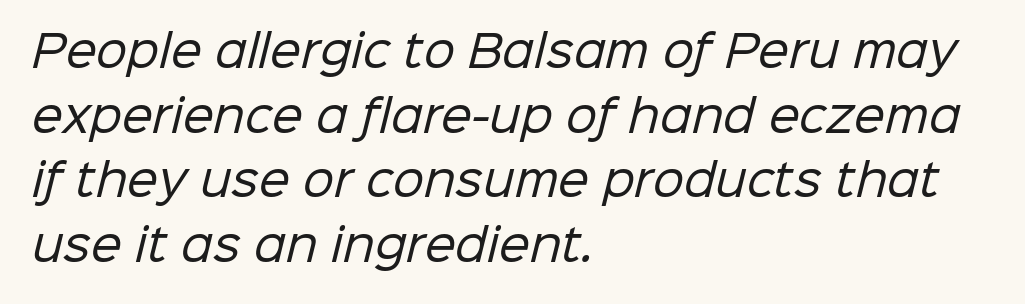
{"serif": "no", "bold": "no", "weight": "regular", "width": "normal", "stroke_contrast": "low", "x_height": "medium", "monospaced": "no", "underline": "no", "align": "left", "line_spacing": "normal", "line_spacing_ratio": 1.47, "letter_spacing": "normal", "letter_spacing_em": 0.0, "glyph_px": 44}
